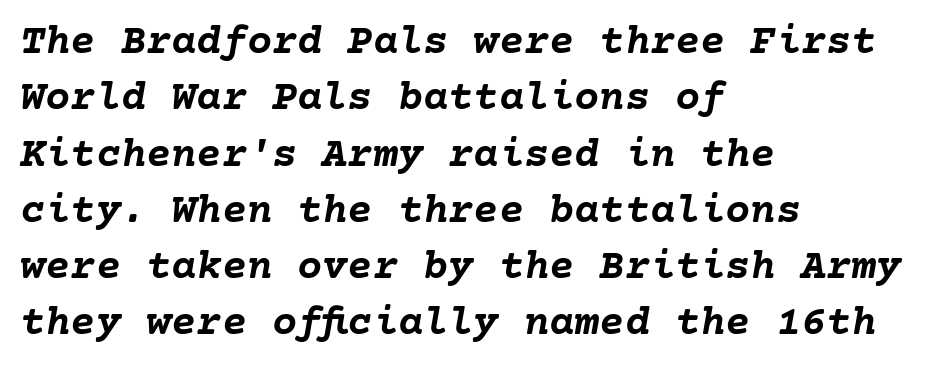
Q: Is the text bold? A: Yes.
Q: Is the text italic (slanted)? A: Yes, it leans right by about 10 degrees.
Q: Is the text underlined? A: No.
Q: How is the paragraph aligned? A: Left-aligned.
Q: Is the spacing between letters normal or unusually wide? A: Normal.
Q: Is the spacing between lines tight, normal or loose? A: Normal.
Q: Width (condensed, normal, or wide)? A: Normal.
Q: Stroke contrast? A: Low.
Q: x-height? A: Medium.
